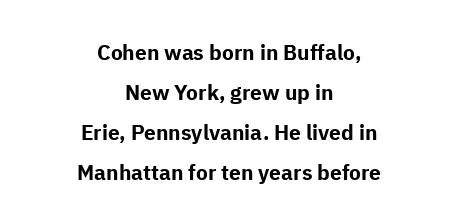
Q: Is the text bold? A: Yes.
Q: Is the text italic (slanted)? A: No, it is upright.
Q: Is the text underlined? A: No.
Q: How is the paragraph aligned? A: Centered.
Q: Is the spacing between letters normal or unusually wide? A: Normal.
Q: Is the spacing between lines tight, normal or loose? A: Loose.
